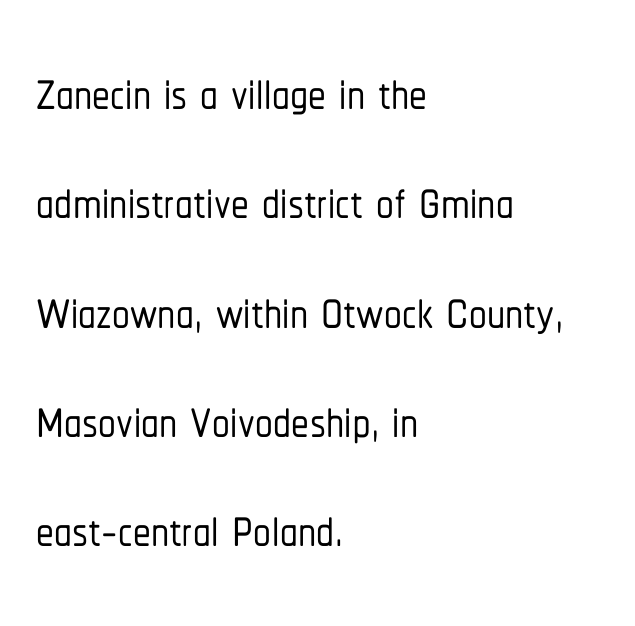
Q: Is the text italic (slanted)? A: No, it is upright.
Q: Is the typeface a serif or a sans-serif typeface? A: Sans-serif.
Q: Is the text underlined? A: No.
Q: How is the paragraph aligned? A: Left-aligned.
Q: Is the spacing between letters normal or unusually wide? A: Normal.
Q: Is the spacing between lines tight, normal or loose? A: Normal.
Q: Width (condensed, normal, or wide)? A: Condensed.
Q: Stroke contrast? A: Low.
Q: x-height? A: Medium.
Q: Monospaced? A: No.
